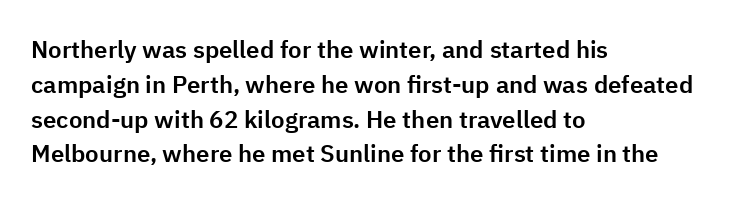
The image shows 24 px text type, upright; set left-aligned, normal line spacing (1.45x), normal letter spacing, not underlined.
